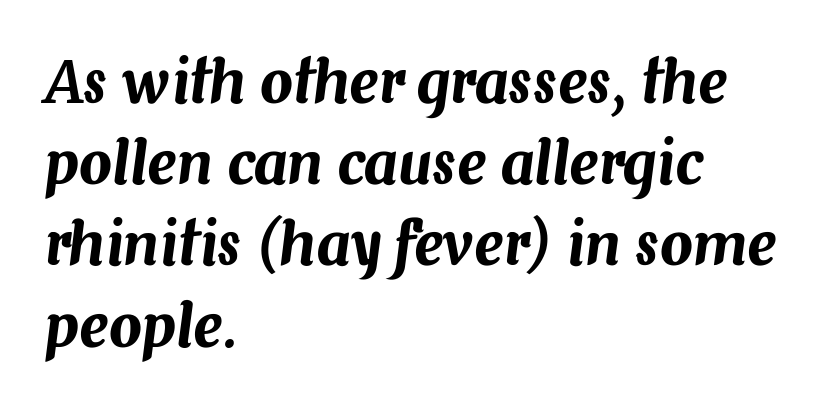
Spacing verdict: proportional, widths tailored to each character. The face used here has a pronounced slope to its letters. The lines in this sample share a left origin and differ only in where they stop. Descender tails drop into unmarked territory. The designer left line spacing at the default.
